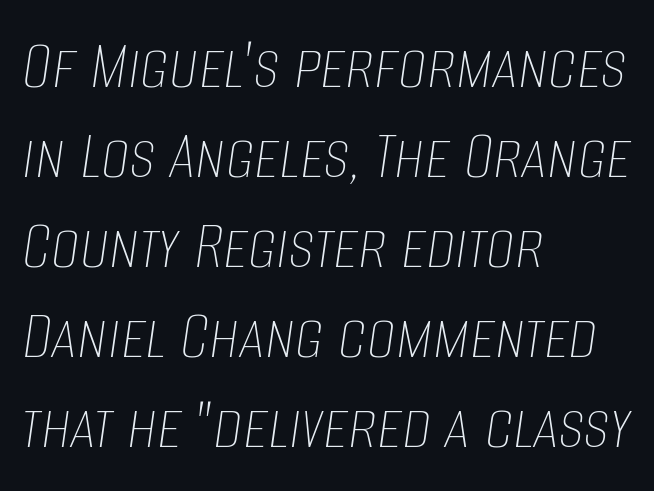
{"italic": "yes", "lean": "right", "slant_degrees": 8, "bold": "no", "weight": "thin", "width": "condensed", "stroke_contrast": "low", "x_height": "large", "monospaced": "no", "underline": "no", "align": "left", "line_spacing": "normal", "line_spacing_ratio": 1.25, "letter_spacing": "normal", "letter_spacing_em": 0.0, "glyph_px": 72}
